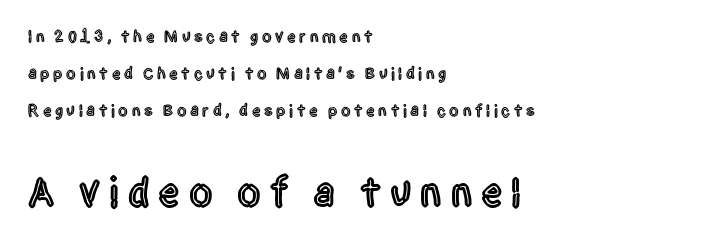
{"serif": "no", "italic": "no", "width": "condensed", "x_height": "large", "monospaced": "no", "underline": "no", "align": "left", "line_spacing": "loose", "line_spacing_ratio": 2.17, "letter_spacing": "wide", "letter_spacing_em": 0.21, "larger_block": "second", "size_ratio": 2.47, "glyph_px": 42}
